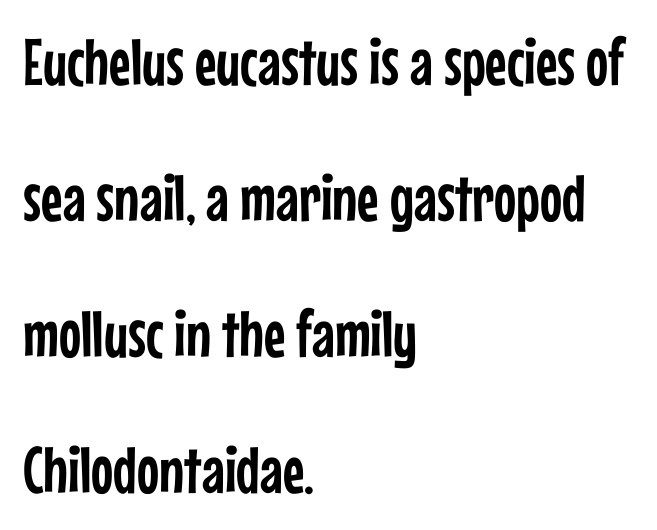
The rendering shows plain stroke endings on the letterforms — a sans-serif design. Left-aligned paragraph, ragged on the right. Upright lettering throughout. The passage shown is not underscored anywhere. How are the letters spaced? Ordinarily, with no added tracking. You could fit nearly another row in the gap between these rows.
